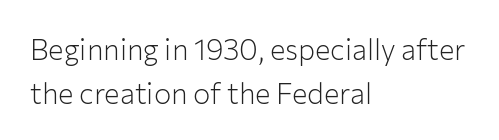
The image shows 29 px light sans-serif type, upright; set left-aligned, normal line spacing (1.51x), normal letter spacing, not underlined; low stroke contrast and a medium x-height.
